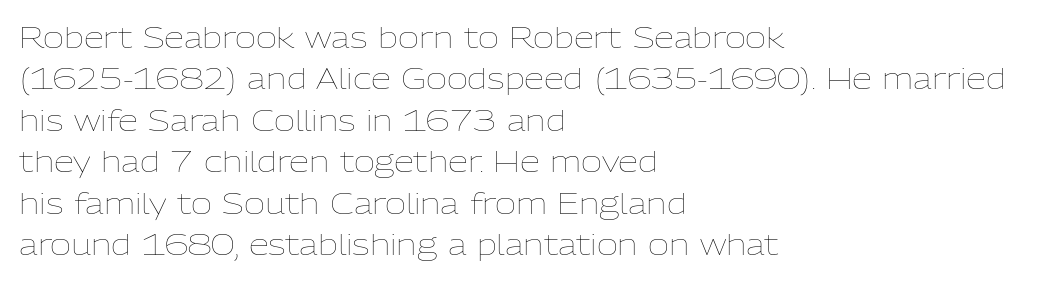
The image shows 29 px thin type, upright; set left-aligned, normal line spacing (1.43x), normal letter spacing, not underlined; low stroke contrast and a medium x-height.
